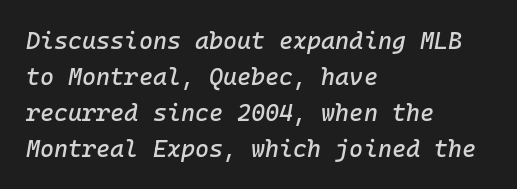
Q: Is the text italic (slanted)? A: Yes, it leans right by about 10 degrees.
Q: Is the text underlined? A: No.
Q: How is the paragraph aligned? A: Left-aligned.
Q: Is the spacing between letters normal or unusually wide? A: Normal.
Q: Is the spacing between lines tight, normal or loose? A: Normal.
